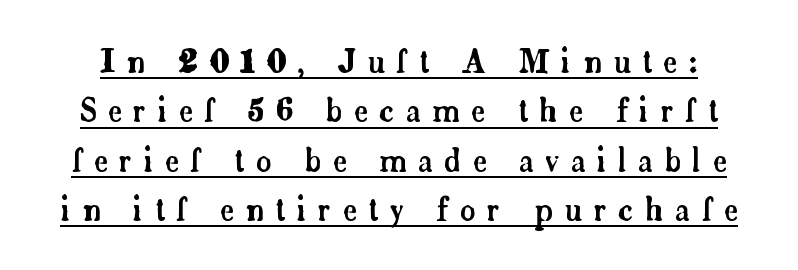
{"serif": "yes", "italic": "no", "width": "normal", "stroke_contrast": "low", "x_height": "small", "monospaced": "no", "underline": "yes", "line_spacing": "normal", "line_spacing_ratio": 1.59, "letter_spacing": "wide", "letter_spacing_em": 0.37, "glyph_px": 31}
